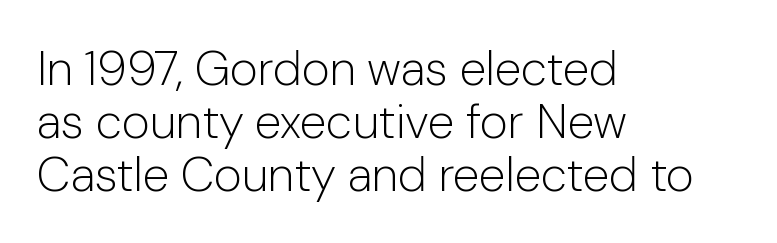
{"serif": "no", "italic": "no", "bold": "no", "weight": "light", "width": "normal", "stroke_contrast": "low", "x_height": "medium", "monospaced": "no", "underline": "no", "align": "left", "line_spacing": "tight", "line_spacing_ratio": 1.1, "letter_spacing": "normal", "letter_spacing_em": 0.0, "glyph_px": 48}
